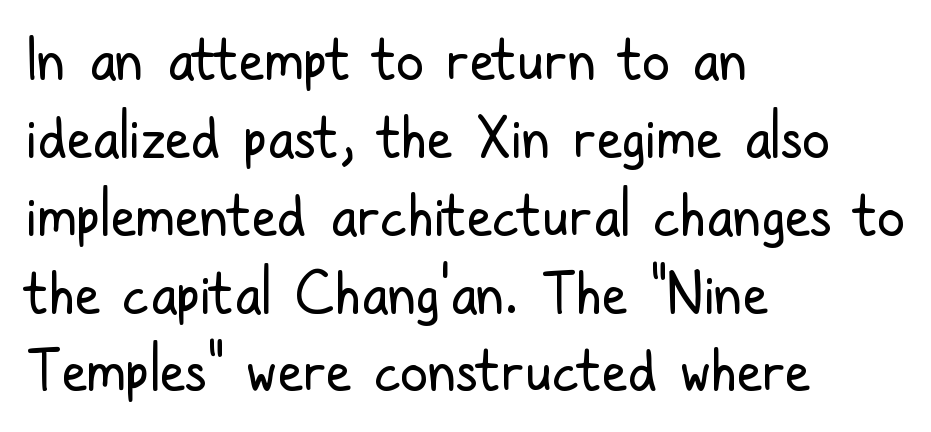
{"serif": "no", "italic": "no", "bold": "no", "weight": "regular", "width": "condensed", "stroke_contrast": "low", "x_height": "medium", "monospaced": "no", "underline": "no", "align": "left", "line_spacing": "normal", "line_spacing_ratio": 1.39, "letter_spacing": "normal", "letter_spacing_em": 0.0, "glyph_px": 56}
